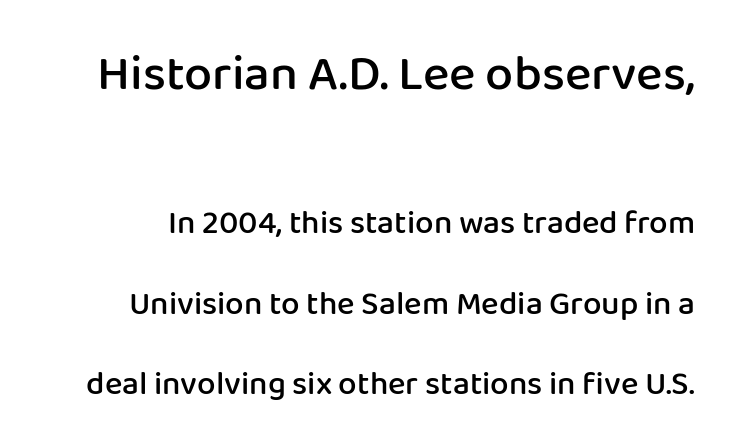
Look at the bottom of the vertical strokes: they stop flat, with no serifs. Of the two passages, the one on top uses the larger point size. Reading down the column, the eye jumps a long way to each next line. Clear beneath every line of the passage. Glyph-to-glyph distance matches everyday printed text.
